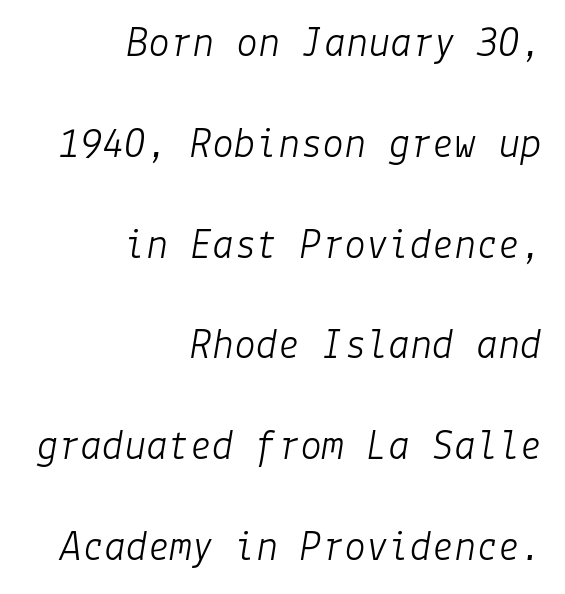
The image shows 44 px light type, italic (leaning right); set right-aligned, loose line spacing (2.29x), normal letter spacing, not underlined; low stroke contrast and a medium x-height.
